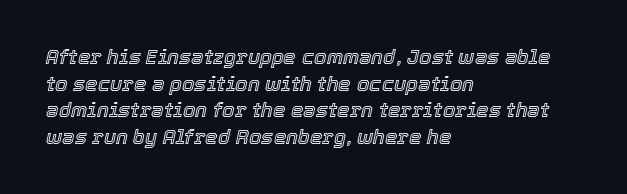
{"italic": "yes", "lean": "right", "slant_degrees": 12, "underline": "no", "align": "left", "line_spacing": "normal", "line_spacing_ratio": 1.33, "letter_spacing": "normal", "letter_spacing_em": 0.0, "glyph_px": 20}
